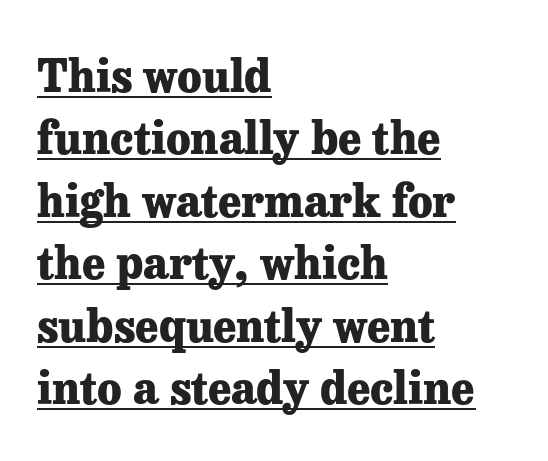
The paragraph shown leans on its left margin. Quick note: not italic, upright. The rendering uses a bold face; every stroke is thick and dark. Regular leading. Yep, those are serifs on the letters.
